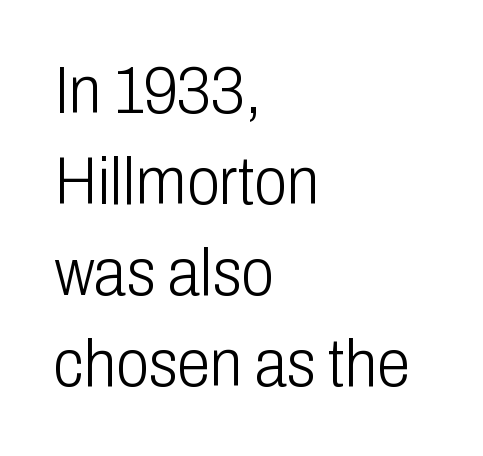
Q: Is the text bold? A: No.
Q: Is the text italic (slanted)? A: No, it is upright.
Q: Is the typeface a serif or a sans-serif typeface? A: Sans-serif.
Q: Is the text underlined? A: No.
Q: How is the paragraph aligned? A: Left-aligned.
Q: Is the spacing between letters normal or unusually wide? A: Normal.
Q: Is the spacing between lines tight, normal or loose? A: Normal.
Q: Width (condensed, normal, or wide)? A: Condensed.
Q: Stroke contrast? A: Low.
Q: x-height? A: Medium.
Q: Monospaced? A: No.
